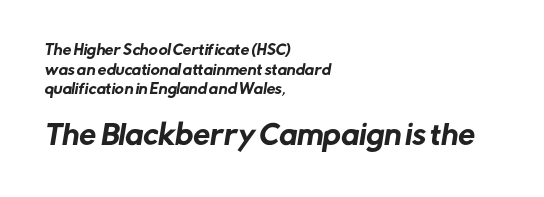
{"underline": "no", "align": "left", "line_spacing": "normal", "line_spacing_ratio": 1.4, "letter_spacing": "normal", "letter_spacing_em": 0.0, "larger_block": "second", "size_ratio": 1.93, "glyph_px": 27}
